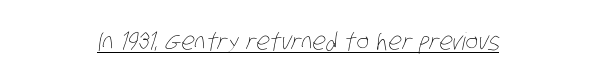
The image shows 24 px text type; set centered, normal letter spacing, underlined.
